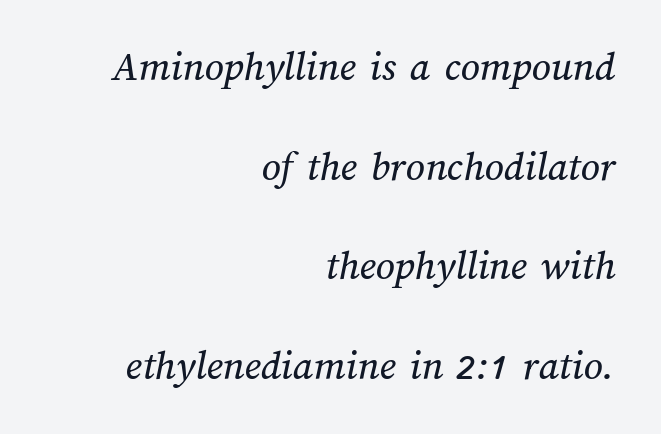
Widely set lines give the paragraph a tall, airy silhouette. The paragraph has a hard right edge and a soft left edge. This sample has the flowing, uneven cadence of proportional lettering. The type is set solid horizontally, with unmodified tracking. The zone under the glyphs is completely vacant.
